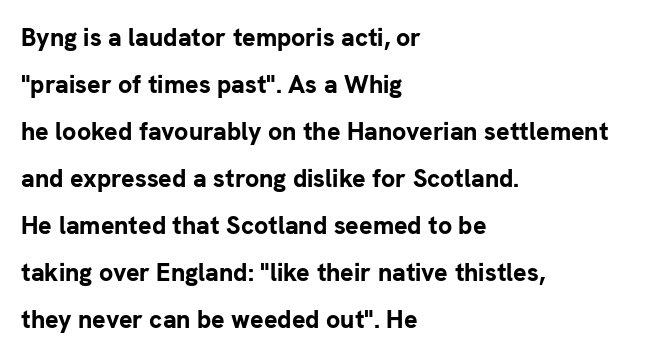
The image shows 25 px bold type, upright; set left-aligned, line spacing 1.88x, normal letter spacing, not underlined.
